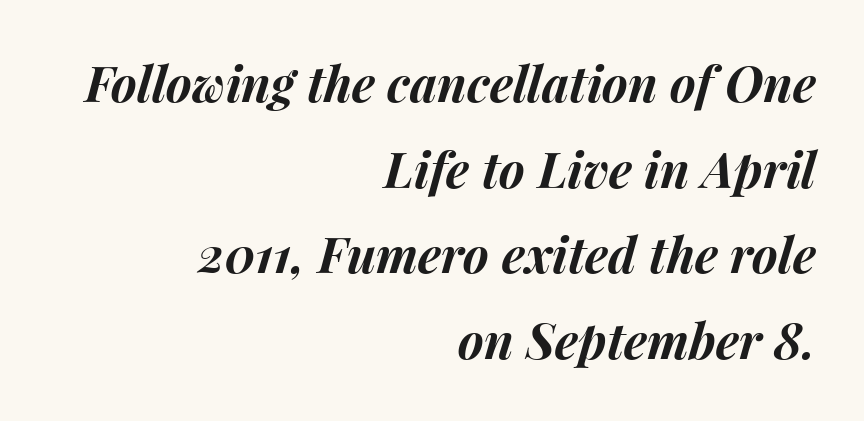
Q: Is the text bold? A: Yes.
Q: Is the text italic (slanted)? A: Yes, it leans right by about 15 degrees.
Q: Is the text underlined? A: No.
Q: How is the paragraph aligned? A: Right-aligned.
Q: Is the spacing between letters normal or unusually wide? A: Normal.
Q: Width (condensed, normal, or wide)? A: Normal.
Q: Stroke contrast? A: Medium.
Q: x-height? A: Medium.
Q: Monospaced? A: No.
